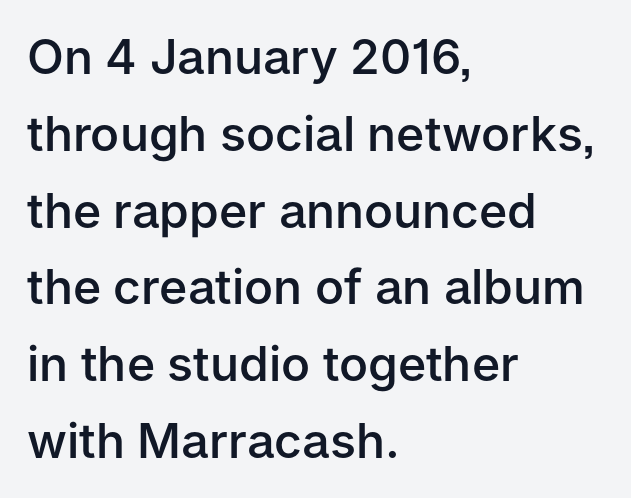
{"serif": "no", "italic": "no", "bold": "semi", "weight": "semibold", "width": "normal", "stroke_contrast": "low", "x_height": "medium", "monospaced": "no", "underline": "no", "align": "left", "line_spacing": "normal", "line_spacing_ratio": 1.6, "letter_spacing": "normal", "letter_spacing_em": 0.0, "glyph_px": 48}
